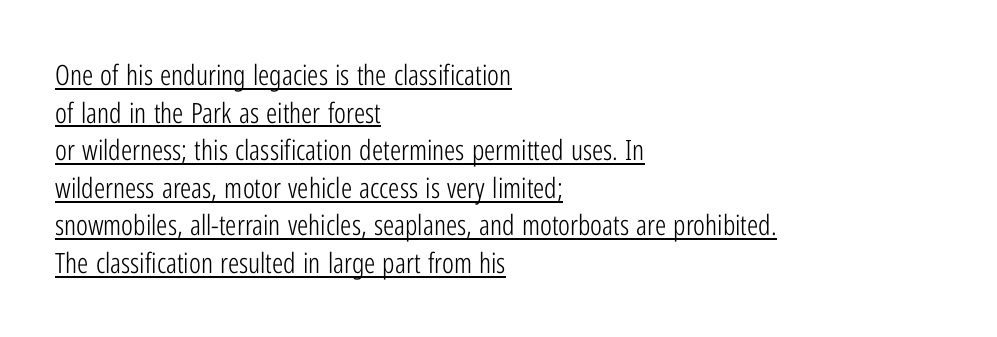
{"serif": "no", "italic": "no", "bold": "no", "weight": "light", "width": "condensed", "stroke_contrast": "low", "x_height": "medium", "monospaced": "no", "underline": "yes", "align": "left", "line_spacing": "normal", "line_spacing_ratio": 1.34, "letter_spacing": "normal", "letter_spacing_em": 0.0, "glyph_px": 28}
